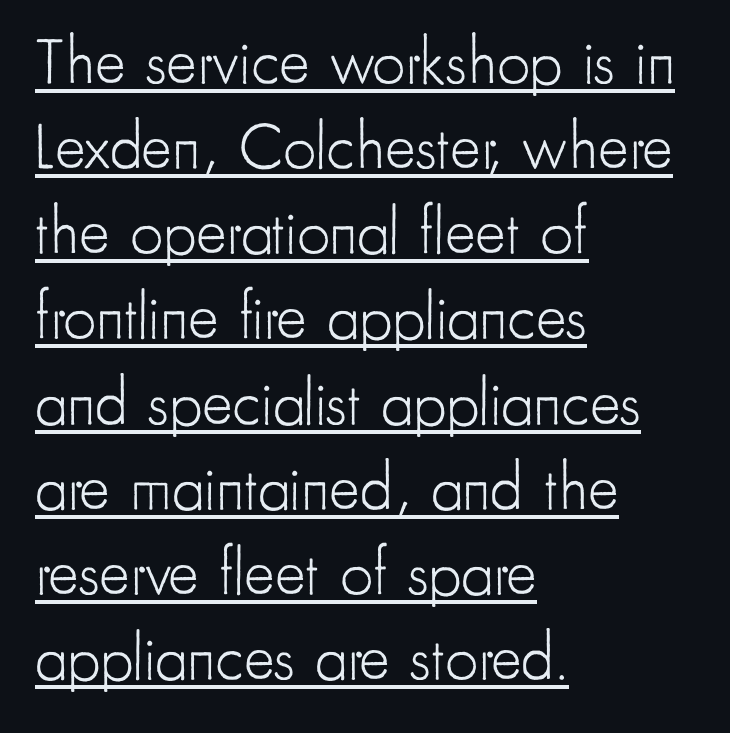
Q: Is the text bold? A: No.
Q: Is the text italic (slanted)? A: No, it is upright.
Q: Is the typeface a serif or a sans-serif typeface? A: Sans-serif.
Q: Is the text underlined? A: Yes.
Q: How is the paragraph aligned? A: Left-aligned.
Q: Is the spacing between letters normal or unusually wide? A: Normal.
Q: Is the spacing between lines tight, normal or loose? A: Normal.
Q: Width (condensed, normal, or wide)? A: Condensed.
Q: Stroke contrast? A: Low.
Q: x-height? A: Small.
Q: Monospaced? A: No.
